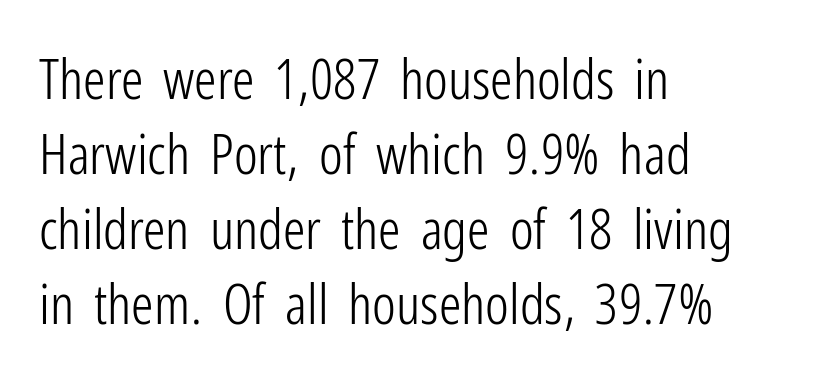
{"serif": "no", "italic": "no", "bold": "no", "weight": "light", "width": "condensed", "stroke_contrast": "low", "x_height": "medium", "monospaced": "no", "underline": "no", "align": "left", "line_spacing": "normal", "line_spacing_ratio": 1.34, "letter_spacing": "normal", "letter_spacing_em": 0.0, "glyph_px": 56}
